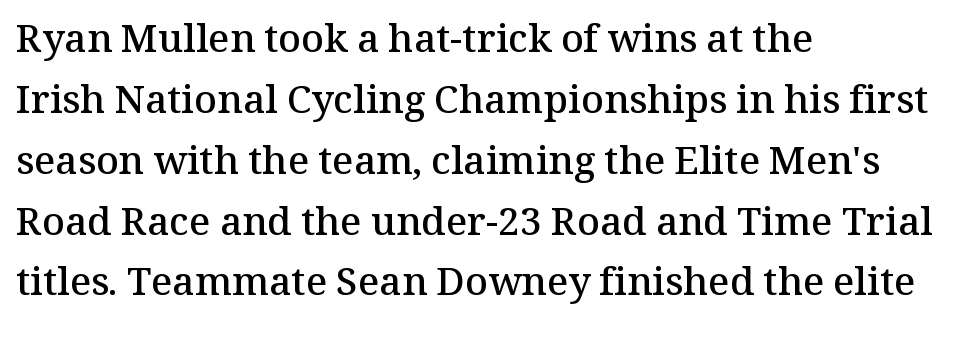
Q: Is the text bold? A: Semi-bold.
Q: Is the text italic (slanted)? A: No, it is upright.
Q: Is the typeface a serif or a sans-serif typeface? A: Serif.
Q: Is the text underlined? A: No.
Q: How is the paragraph aligned? A: Left-aligned.
Q: Is the spacing between letters normal or unusually wide? A: Normal.
Q: Is the spacing between lines tight, normal or loose? A: Normal.
Q: Width (condensed, normal, or wide)? A: Normal.
Q: Stroke contrast? A: Medium.
Q: x-height? A: Medium.
Q: Monospaced? A: No.
